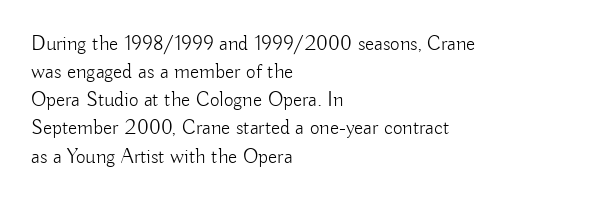
Q: Is the text bold? A: No.
Q: Is the text italic (slanted)? A: No, it is upright.
Q: Is the text underlined? A: No.
Q: How is the paragraph aligned? A: Left-aligned.
Q: Is the spacing between letters normal or unusually wide? A: Normal.
Q: Is the spacing between lines tight, normal or loose? A: Normal.
